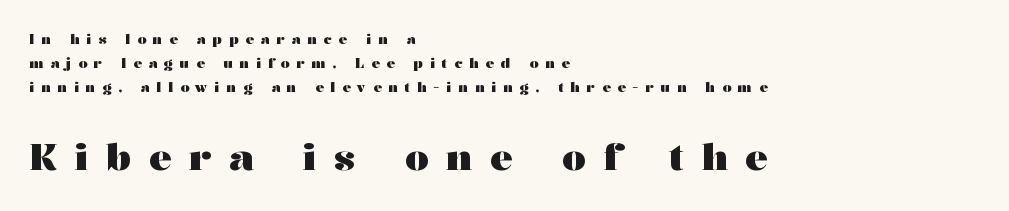
Leftover space on each line is placed entirely after the last word. Scale increases going downward across the two blocks. Do the letters lean? They stand straight. The tracking reads as deliberately expanded to a designer's eye. The string is rendered with underlining switched off. Each glyph is drawn with heavy, bold strokes.
